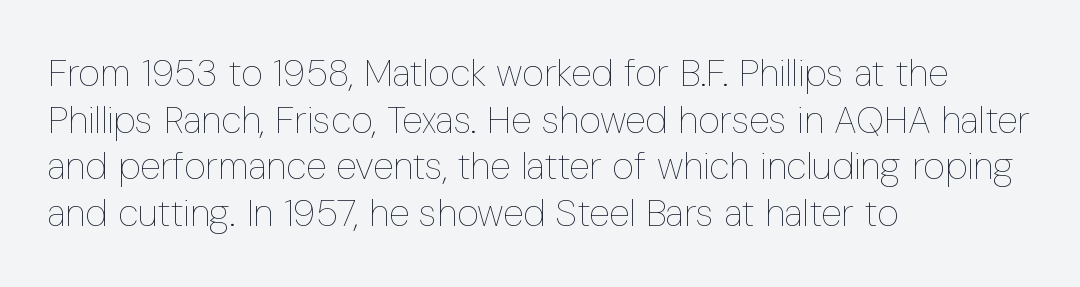
Does extra space separate the letters? No, they use regular spacing. All the whitespace from short lines collects on the right. Each row of text sits above clean, open space. Letters have the restrained weight of plain body copy at most. Varying glyph widths throughout — classic text-font behaviour.
